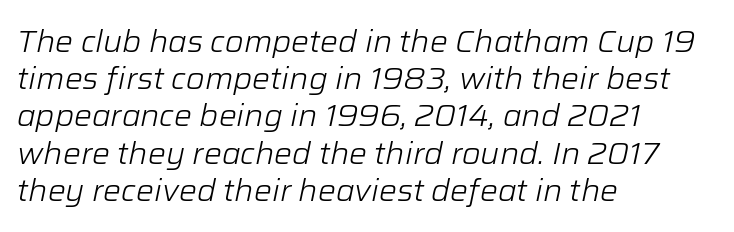
The image shows 30 px light type, italic (leaning right); set left-aligned, line spacing 1.24x, normal letter spacing, not underlined; low stroke contrast and a medium x-height.
